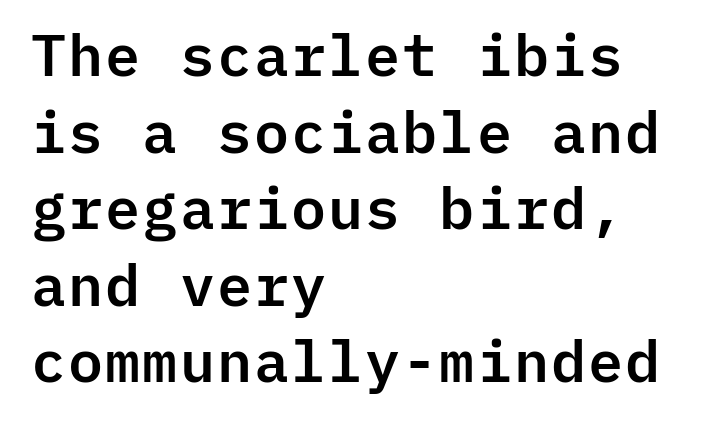
Quick note: underline off. Every stem runs plumb, perpendicular to the baseline. Between one letter and the next there's only the usual sliver of space. Baseline-to-baseline distance is the conventional proportion of letter height. A classic flush-left, rag-right setting is used for this passage.
